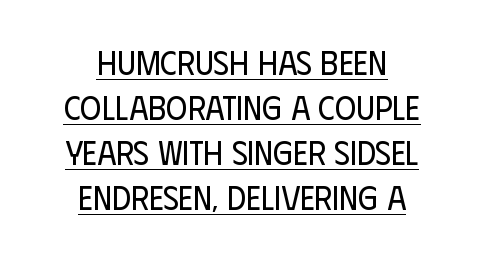
The face used here is proportionally spaced, like ordinary book or web type. Honestly, the row spacing looks completely unremarkable. Every row of glyphs is offset so its center matches the block's center. Font category for this specimen: sans-serif.
